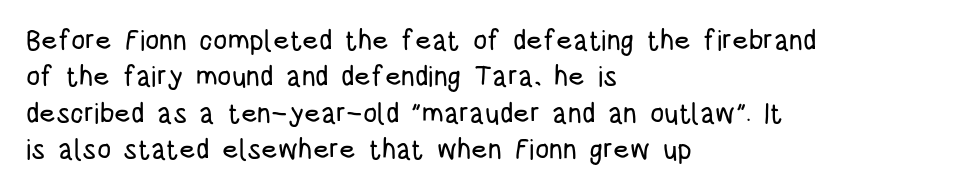
Q: Is the text italic (slanted)? A: No, it is upright.
Q: Is the typeface a serif or a sans-serif typeface? A: Sans-serif.
Q: Is the text underlined? A: No.
Q: How is the paragraph aligned? A: Left-aligned.
Q: Is the spacing between letters normal or unusually wide? A: Normal.
Q: Is the spacing between lines tight, normal or loose? A: Normal.
Q: Width (condensed, normal, or wide)? A: Condensed.
Q: Stroke contrast? A: Low.
Q: x-height? A: Large.
Q: Monospaced? A: No.
